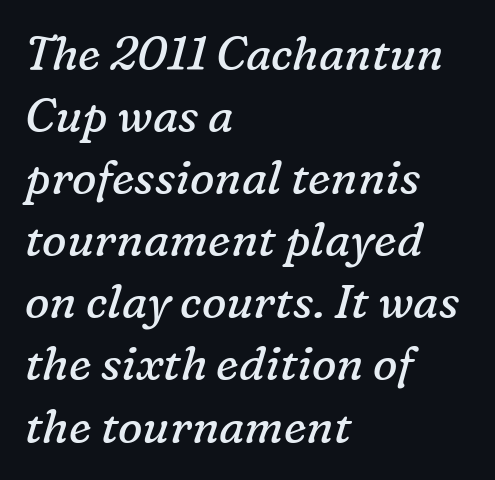
{"serif": "yes", "italic": "yes", "lean": "right", "slant_degrees": 16, "bold": "no", "weight": "regular", "width": "normal", "stroke_contrast": "low", "x_height": "medium", "monospaced": "no", "underline": "no", "align": "left", "line_spacing": "normal", "line_spacing_ratio": 1.35, "letter_spacing": "normal", "letter_spacing_em": 0.0, "glyph_px": 46}
